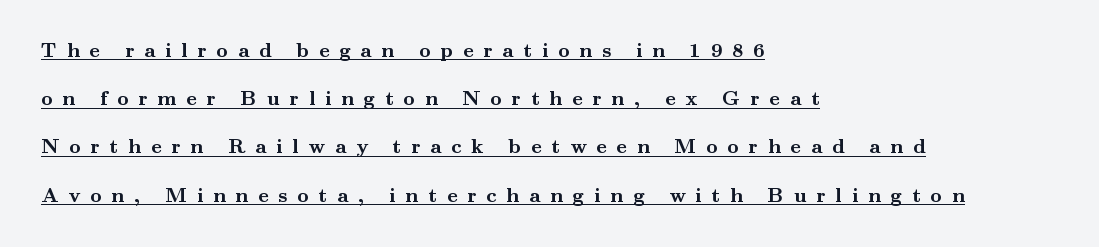
Q: Is the text bold? A: Yes.
Q: Is the text italic (slanted)? A: No, it is upright.
Q: Is the text underlined? A: Yes.
Q: How is the paragraph aligned? A: Left-aligned.
Q: Is the spacing between letters normal or unusually wide? A: Unusually wide.
Q: Is the spacing between lines tight, normal or loose? A: Loose.
